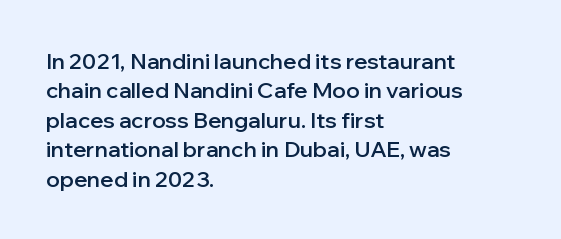
Notice how the passage keeps a crisp vertical edge on the left only. It's the straight-up-and-down kind of type. The zone under the glyphs is completely vacant. This is moderately heavy type, rendered in semibold. Compared with typical paragraphs, the rows here are spaced about the same.
